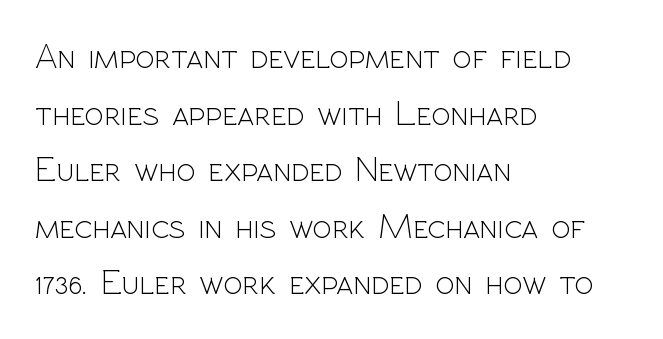
{"serif": "no", "italic": "no", "bold": "no", "weight": "light", "width": "normal", "x_height": "medium", "monospaced": "no", "underline": "no", "align": "left", "line_spacing": "normal", "line_spacing_ratio": 1.57, "letter_spacing": "normal", "letter_spacing_em": 0.0, "glyph_px": 36}
